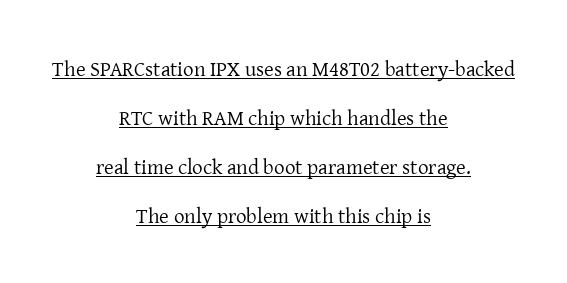
A centered setting, common on invitations and titles, is used for this passage. The weight tops out at a normal text grade. Posture: upright roman. The rendering uses a large line-height, opening up the rows. The sample's only ornament is a line tracing under the words. The type is set solid horizontally, with unmodified tracking.
